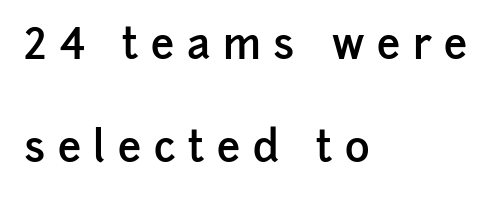
Q: Is the text bold? A: Semi-bold.
Q: Is the text italic (slanted)? A: No, it is upright.
Q: Is the typeface a serif or a sans-serif typeface? A: Sans-serif.
Q: Is the text underlined? A: No.
Q: How is the paragraph aligned? A: Left-aligned.
Q: Is the spacing between letters normal or unusually wide? A: Unusually wide.
Q: Is the spacing between lines tight, normal or loose? A: Loose.
Q: Width (condensed, normal, or wide)? A: Normal.
Q: Stroke contrast? A: Low.
Q: x-height? A: Medium.
Q: Monospaced? A: No.
